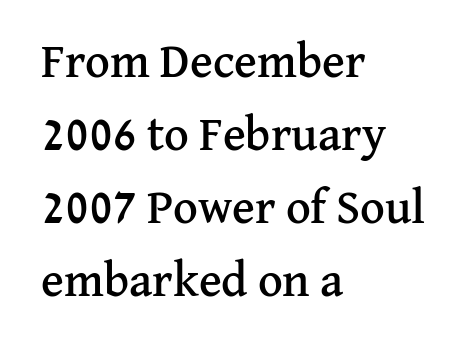
The specimen omits any rule beneath the text block's lines. Evenly set lines give the paragraph a standard silhouette. Standard letterfit; no display-style spreading of the glyphs. Do the characters align in a grid? No, the font is proportional.
